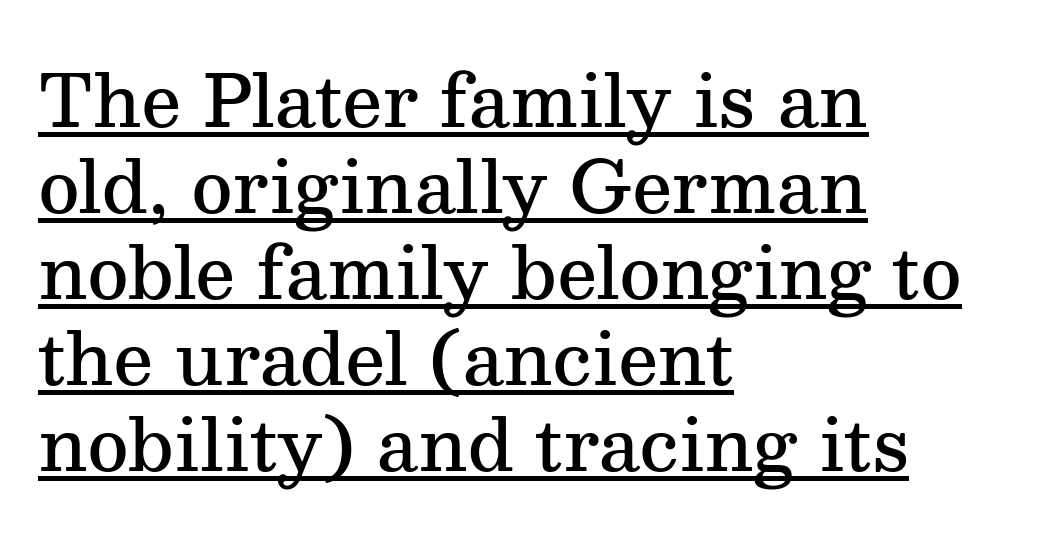
{"serif": "yes", "italic": "no", "bold": "semi", "weight": "semibold", "width": "normal", "stroke_contrast": "medium", "x_height": "medium", "monospaced": "no", "underline": "yes", "align": "left", "line_spacing_ratio": 1.21, "letter_spacing": "normal", "letter_spacing_em": 0.0, "glyph_px": 71}
